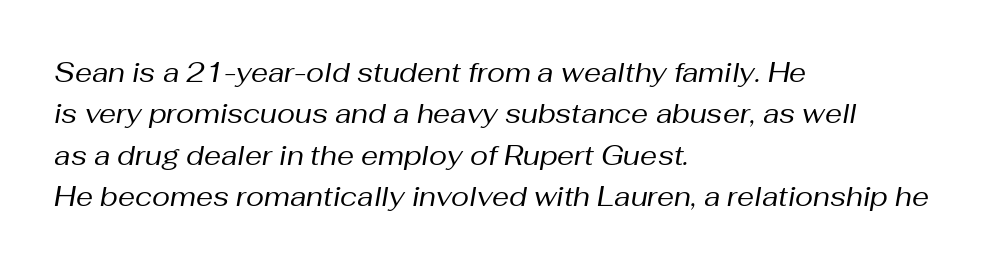
Q: Is the text bold? A: No.
Q: Is the text italic (slanted)? A: Yes, it leans right by about 10 degrees.
Q: Is the text underlined? A: No.
Q: How is the paragraph aligned? A: Left-aligned.
Q: Is the spacing between letters normal or unusually wide? A: Normal.
Q: Is the spacing between lines tight, normal or loose? A: Normal.
